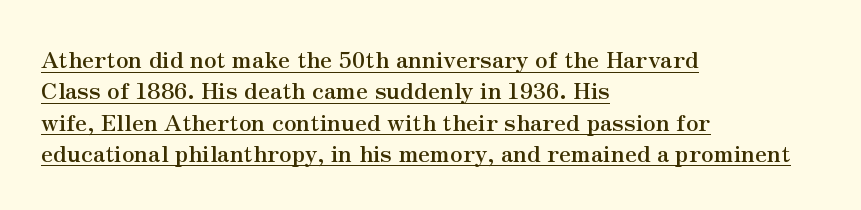
{"italic": "no", "bold": "yes", "underline": "yes", "align": "left", "line_spacing": "normal", "line_spacing_ratio": 1.36, "letter_spacing": "normal", "letter_spacing_em": 0.0, "glyph_px": 23}
